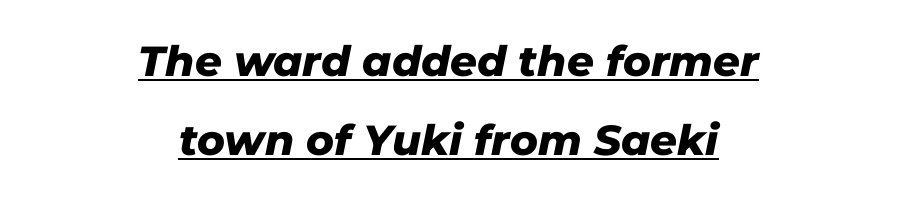
The image shows 42 px heavy type, italic (leaning right); set centered, line spacing 1.88x, normal letter spacing, underlined; low stroke contrast and a medium x-height.
